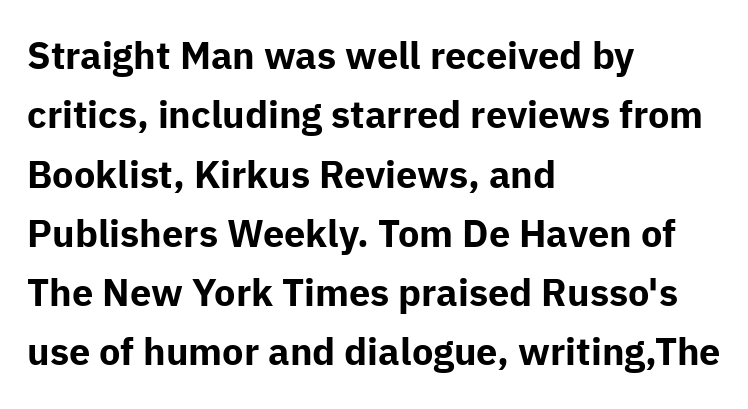
Descender tails drop into unmarked territory. Typesetter's note: full bold, strokes at maximum text heaviness. Each line starts at the same left margin while the right side varies. Compared with typical body copy, the letter spacing here is the same. Line spacing here is normal. Is this a sans? Yes — the strokes have no serifs.
